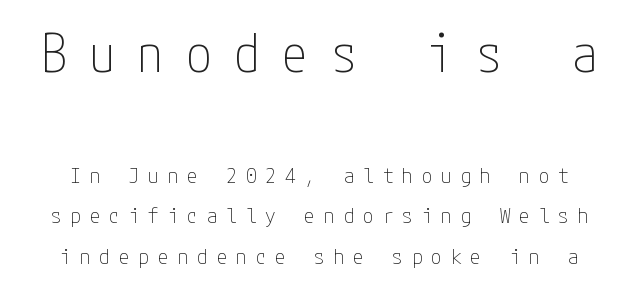
Q: Is the text bold? A: No.
Q: Is the text italic (slanted)? A: No, it is upright.
Q: Is the typeface a serif or a sans-serif typeface? A: Sans-serif.
Q: Is the text underlined? A: No.
Q: Is the spacing between letters normal or unusually wide? A: Unusually wide.
Q: Is the spacing between lines tight, normal or loose? A: Loose.
Q: Which block of text is set in a larger size, the first (top) or the second (bottom)? A: The first (top) one.
Q: Width (condensed, normal, or wide)? A: Condensed.
Q: Stroke contrast? A: Low.
Q: x-height? A: Medium.
